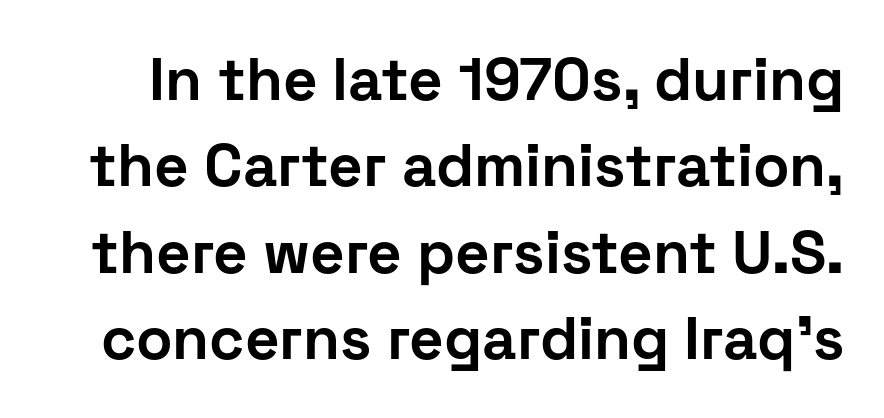
Q: Is the text bold? A: Yes.
Q: Is the text italic (slanted)? A: No, it is upright.
Q: Is the typeface a serif or a sans-serif typeface? A: Sans-serif.
Q: Is the text underlined? A: No.
Q: Is the spacing between letters normal or unusually wide? A: Normal.
Q: Is the spacing between lines tight, normal or loose? A: Normal.
Q: Width (condensed, normal, or wide)? A: Normal.
Q: Stroke contrast? A: Low.
Q: x-height? A: Medium.
Q: Monospaced? A: No.
